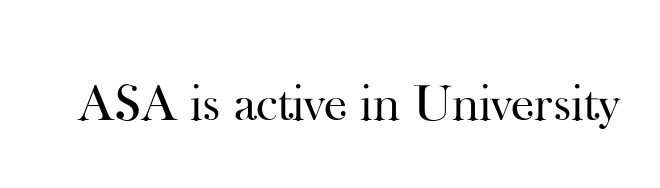
The image shows 52 px regular-weight serif type, upright; set normal letter spacing, not underlined; high stroke contrast and a small x-height.
